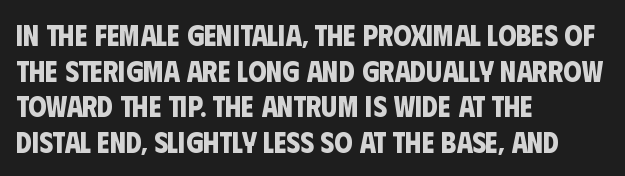
Q: Is the text bold? A: Yes.
Q: Is the typeface a serif or a sans-serif typeface? A: Sans-serif.
Q: Is the text underlined? A: No.
Q: How is the paragraph aligned? A: Left-aligned.
Q: Is the spacing between letters normal or unusually wide? A: Normal.
Q: Width (condensed, normal, or wide)? A: Condensed.
Q: Stroke contrast? A: Low.
Q: x-height? A: Large.
Q: Monospaced? A: No.
